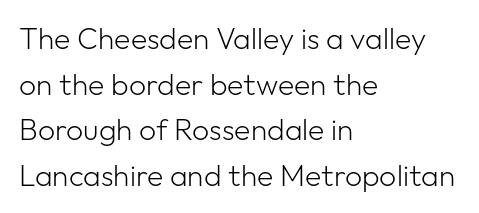
{"serif": "no", "italic": "no", "bold": "no", "weight": "light", "width": "normal", "stroke_contrast": "low", "x_height": "medium", "monospaced": "no", "underline": "no", "align": "left", "line_spacing": "normal", "line_spacing_ratio": 1.52, "letter_spacing": "normal", "letter_spacing_em": 0.0, "glyph_px": 30}
